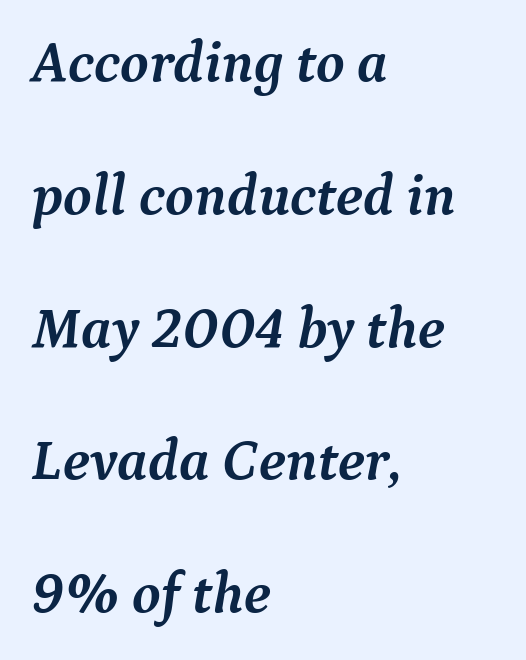
The image shows 58 px semibold serif type, italic (leaning right); set left-aligned, loose line spacing (2.29x), normal letter spacing, not underlined; medium stroke contrast and a medium x-height.
